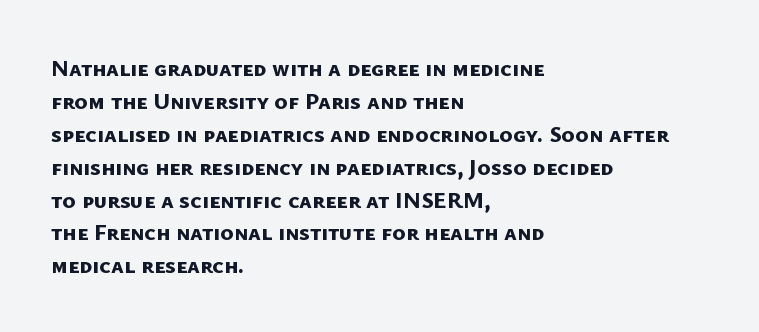
{"bold": "yes", "underline": "no", "align": "left", "line_spacing": "normal", "line_spacing_ratio": 1.43, "letter_spacing": "normal", "letter_spacing_em": 0.0, "glyph_px": 23}
